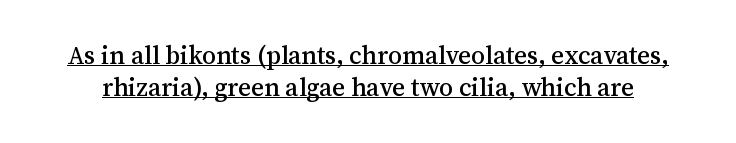
Q: Is the text italic (slanted)? A: No, it is upright.
Q: Is the text underlined? A: Yes.
Q: Is the spacing between letters normal or unusually wide? A: Normal.
Q: Is the spacing between lines tight, normal or loose? A: Normal.
